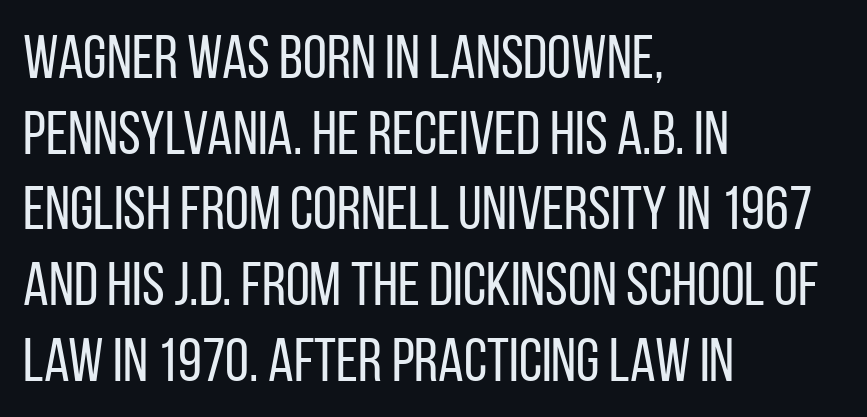
The rendering keeps characters at their native spacing. Posture: upright roman. Observe the absence of serifs on each vertical stroke in this sample. The letters advance in unequal steps, a hallmark of proportional type.
